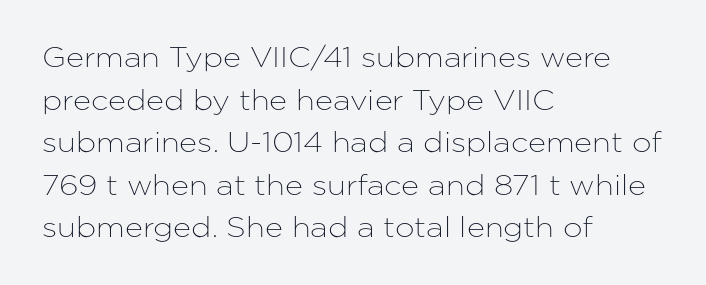
Q: Is the text italic (slanted)? A: No, it is upright.
Q: Is the typeface a serif or a sans-serif typeface? A: Sans-serif.
Q: Is the text underlined? A: No.
Q: How is the paragraph aligned? A: Left-aligned.
Q: Is the spacing between letters normal or unusually wide? A: Normal.
Q: Is the spacing between lines tight, normal or loose? A: Normal.
Q: Width (condensed, normal, or wide)? A: Normal.
Q: Stroke contrast? A: Low.
Q: x-height? A: Medium.
Q: Monospaced? A: No.
